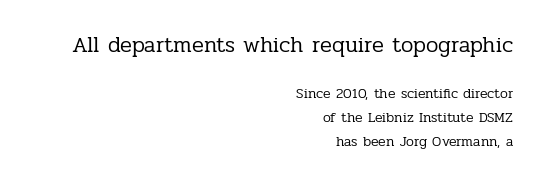
Q: Is the text bold? A: No.
Q: Is the text italic (slanted)? A: No, it is upright.
Q: Is the text underlined? A: No.
Q: How is the paragraph aligned? A: Right-aligned.
Q: Is the spacing between letters normal or unusually wide? A: Normal.
Q: Which block of text is set in a larger size, the first (top) or the second (bottom)? A: The first (top) one.
